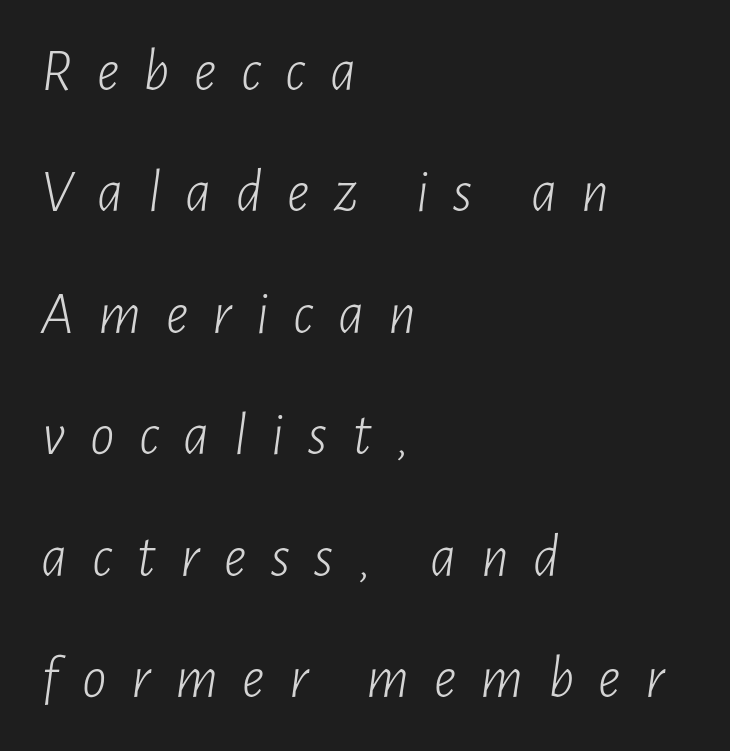
The image shows 61 px light, condensed type, italic (leaning right); set left-aligned, loose line spacing (1.99x), unusually wide letter spacing (+0.4 em), not underlined; low stroke contrast and a medium x-height.
